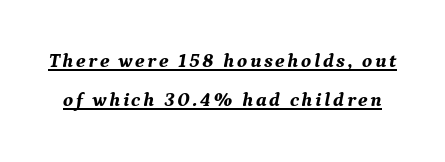
{"italic": "yes", "lean": "right", "slant_degrees": 9, "bold": "yes", "underline": "yes", "line_spacing": "loose", "line_spacing_ratio": 1.97, "glyph_px": 20}
